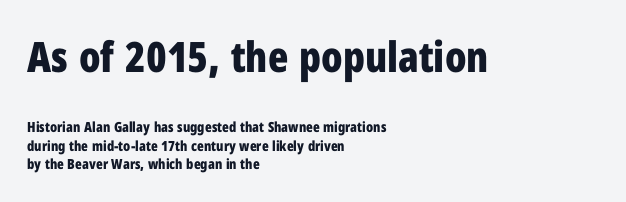
{"serif": "no", "italic": "no", "bold": "yes", "weight": "bold", "width": "condensed", "stroke_contrast": "low", "x_height": "medium", "monospaced": "no", "underline": "no", "align": "left", "line_spacing": "normal", "line_spacing_ratio": 1.34, "letter_spacing": "normal", "letter_spacing_em": 0.0, "larger_block": "first", "size_ratio": 3.0, "glyph_px": 42}
